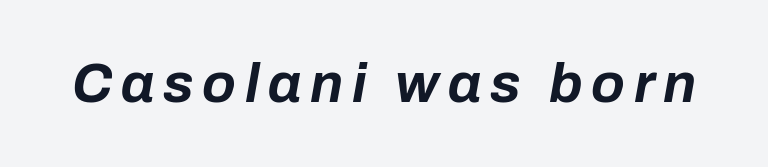
Proportional: the letters do not fall into vertical columns. I'd describe the lettering as bold — thick and assertive. These lines were composed using italics. The words here are not underlined.
